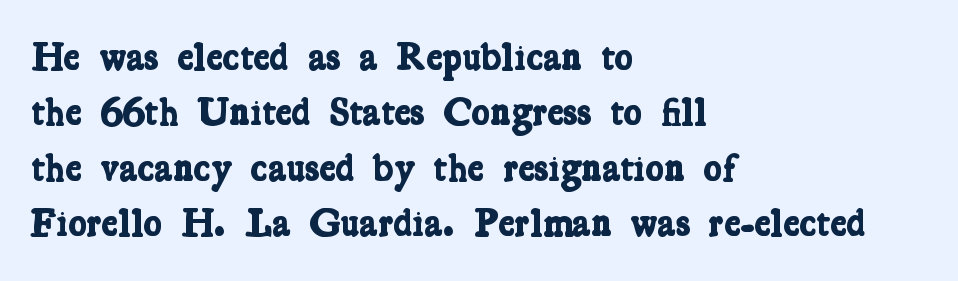
The image shows 39 px bold, condensed serif type; set left-aligned, normal line spacing (1.42x), normal letter spacing, not underlined; low stroke contrast and a medium x-height.
